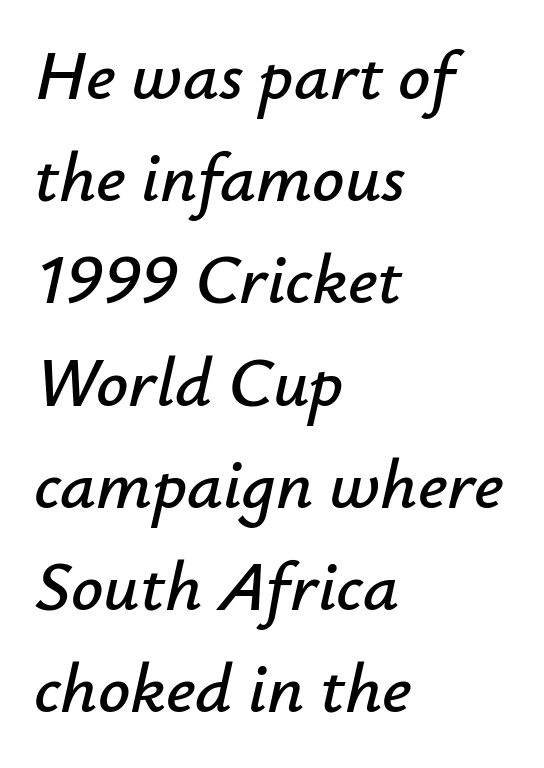
All the whitespace from short lines collects on the right. The letters advance in unequal steps, a hallmark of proportional type. The letters are slanted; this is an italic face. One glance says typical: line gaps are just what's usual. Default kerning and tracking; the words read as compact shapes.
